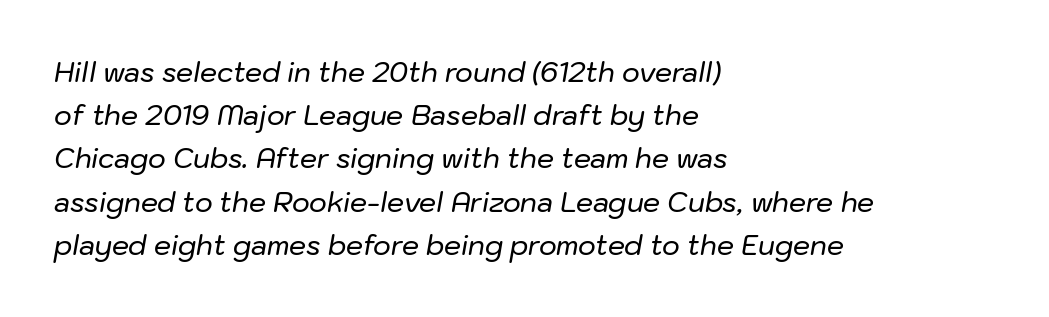
{"italic": "yes", "lean": "right", "slant_degrees": 10, "underline": "no", "align": "left", "line_spacing": "normal", "line_spacing_ratio": 1.6, "letter_spacing": "normal", "letter_spacing_em": 0.0, "glyph_px": 27}
